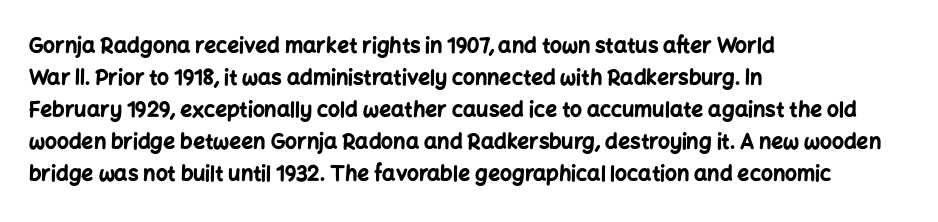
Q: Is the text bold? A: Yes.
Q: Is the text italic (slanted)? A: No, it is upright.
Q: Is the text underlined? A: No.
Q: How is the paragraph aligned? A: Left-aligned.
Q: Is the spacing between letters normal or unusually wide? A: Normal.
Q: Is the spacing between lines tight, normal or loose? A: Normal.
